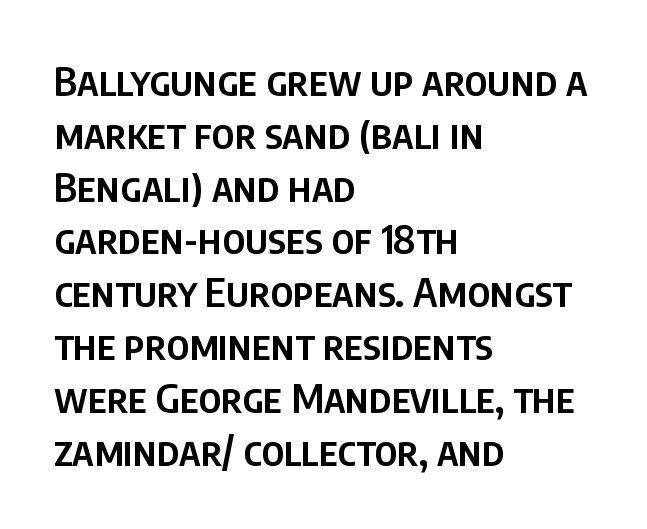
Standard letterfit; no display-style spreading of the glyphs. Firm but not heavy-handed strokes: this text is semibold. Style check: upright. Does the copy run flush right? No — it runs flush left. Nope, no serifs anywhere on these letters. A typesetter would call this proportional, since set widths differ per character.
